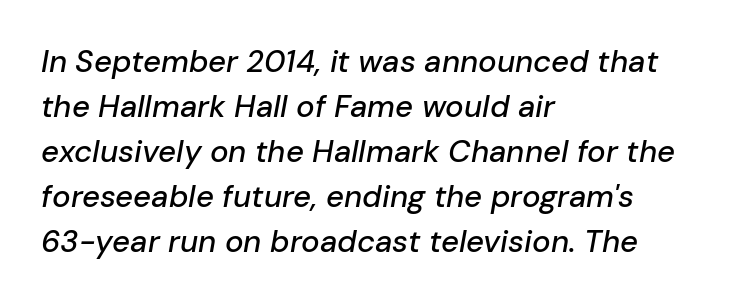
Q: Is the text italic (slanted)? A: Yes, it leans right by about 10 degrees.
Q: Is the text underlined? A: No.
Q: How is the paragraph aligned? A: Left-aligned.
Q: Is the spacing between letters normal or unusually wide? A: Normal.
Q: Is the spacing between lines tight, normal or loose? A: Normal.
Q: Width (condensed, normal, or wide)? A: Normal.
Q: Stroke contrast? A: Low.
Q: x-height? A: Medium.
Q: Monospaced? A: No.
